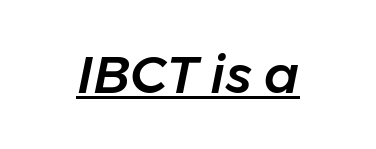
Q: Is the text italic (slanted)? A: Yes, it leans right by about 11 degrees.
Q: Is the text underlined? A: Yes.
Q: Is the spacing between letters normal or unusually wide? A: Normal.
Q: Width (condensed, normal, or wide)? A: Normal.
Q: Stroke contrast? A: Low.
Q: x-height? A: Medium.
Q: Monospaced? A: No.
